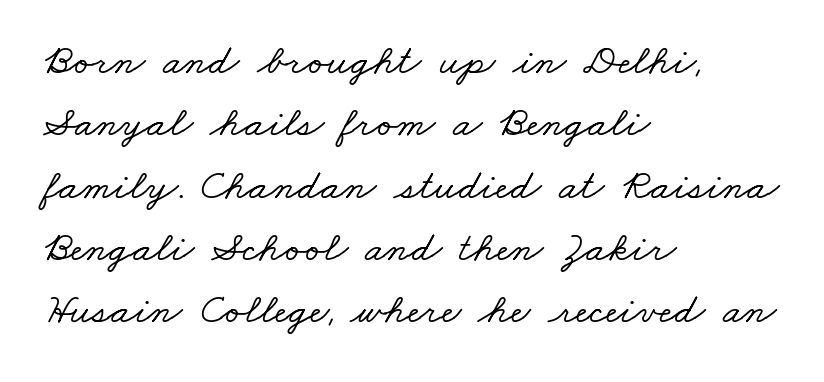
A normal amount of white space separates one row of letters from the next. Honestly, the letter spacing is just normal — you wouldn't notice it. Each row of text sits above clean, open space. Spacing verdict: proportional, widths tailored to each character. Regarding serifs, this sample has them.
